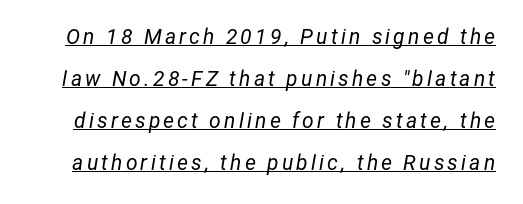
Compared with ordinary roman type, these characters are visibly tilted. You could fit nearly another row in the gap between these rows. A continuous stroke trails under the words, as in a hyperlink. The strokes are not fattened; the text isn't bold.
